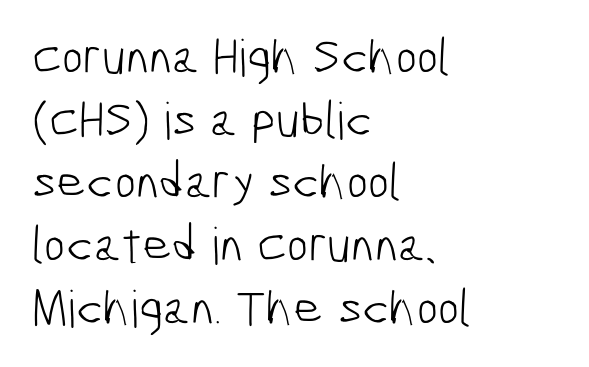
Q: Is the text bold? A: No.
Q: Is the typeface a serif or a sans-serif typeface? A: Sans-serif.
Q: Is the text underlined? A: No.
Q: How is the paragraph aligned? A: Left-aligned.
Q: Is the spacing between letters normal or unusually wide? A: Normal.
Q: Width (condensed, normal, or wide)? A: Condensed.
Q: Stroke contrast? A: Low.
Q: x-height? A: Medium.
Q: Monospaced? A: No.
